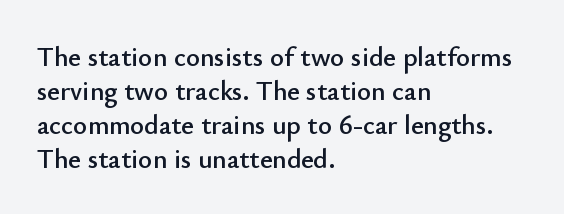
Q: Is the text italic (slanted)? A: No, it is upright.
Q: Is the text underlined? A: No.
Q: How is the paragraph aligned? A: Left-aligned.
Q: Is the spacing between letters normal or unusually wide? A: Normal.
Q: Is the spacing between lines tight, normal or loose? A: Normal.
